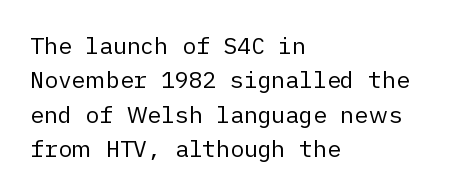
{"italic": "no", "bold": "no", "underline": "no", "align": "left", "line_spacing": "normal", "line_spacing_ratio": 1.5, "letter_spacing": "normal", "letter_spacing_em": 0.0, "glyph_px": 23}
